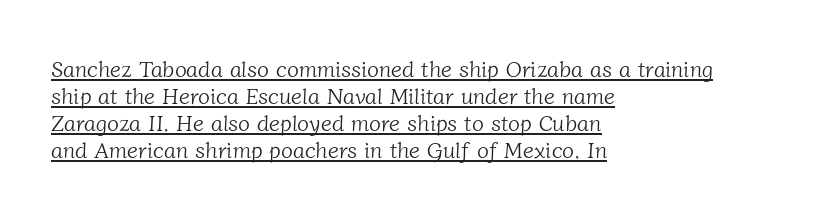
Q: Is the text bold? A: No.
Q: Is the text underlined? A: Yes.
Q: How is the paragraph aligned? A: Left-aligned.
Q: Is the spacing between letters normal or unusually wide? A: Normal.
